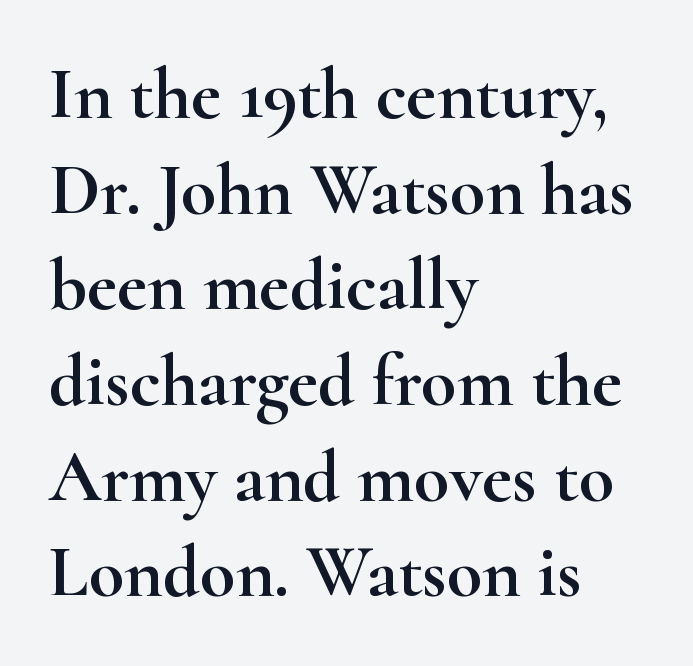
A bare baseline throughout the passage. Evenly set lines give the paragraph a standard silhouette. Posture: straight, roman, zero tilt. The paragraph has a hard left edge and a soft right edge. Check where the strokes stop: tiny serifs finish them off. Letter spacing: default.
